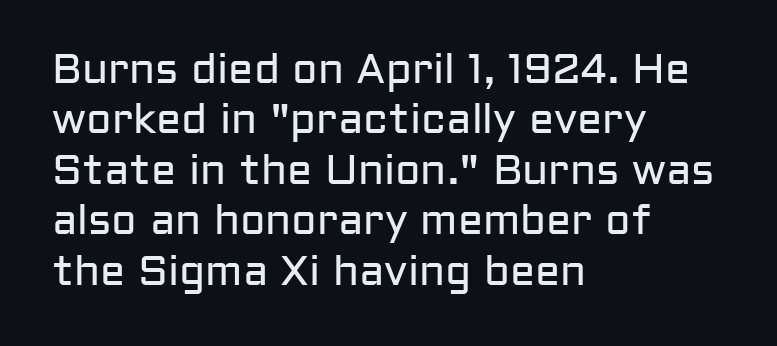
The image shows 42 px regular-weight sans-serif type, upright; set left-aligned, line spacing 1.2x, normal letter spacing, not underlined; low stroke contrast and a medium x-height.
